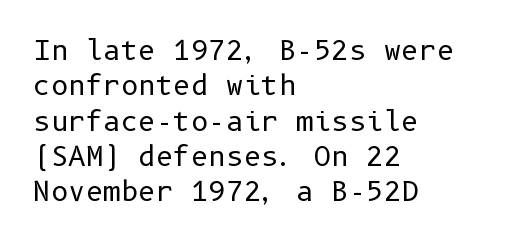
Line beginnings align vertically; line endings do not. The typography opts for an upright posture over an oblique one. Baseline-to-baseline distance is the conventional proportion of letter height. The characters are drawn with everyday or finer stroke widths. Here the glyphs are tracked normally, forming tight word shapes.
